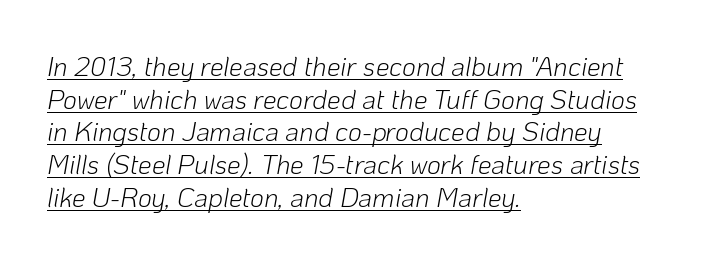
{"italic": "yes", "lean": "right", "slant_degrees": 10, "bold": "no", "underline": "yes", "align": "left", "line_spacing_ratio": 1.21, "letter_spacing": "normal", "letter_spacing_em": 0.0, "glyph_px": 27}
